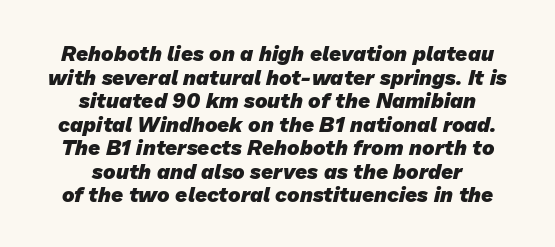
Q: Is the text bold? A: Yes.
Q: Is the text underlined? A: No.
Q: How is the paragraph aligned? A: Centered.
Q: Is the spacing between letters normal or unusually wide? A: Normal.
Q: Is the spacing between lines tight, normal or loose? A: Tight.
